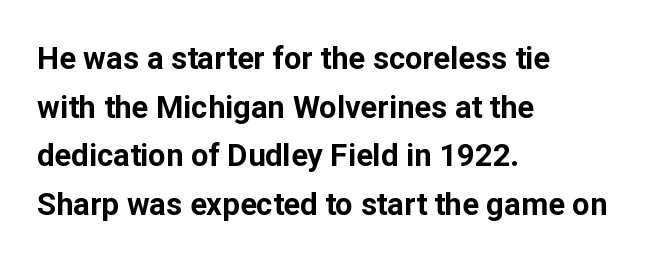
The image shows 31 px bold sans-serif type, upright; set left-aligned, normal line spacing (1.57x), normal letter spacing, not underlined; low stroke contrast and a medium x-height.
